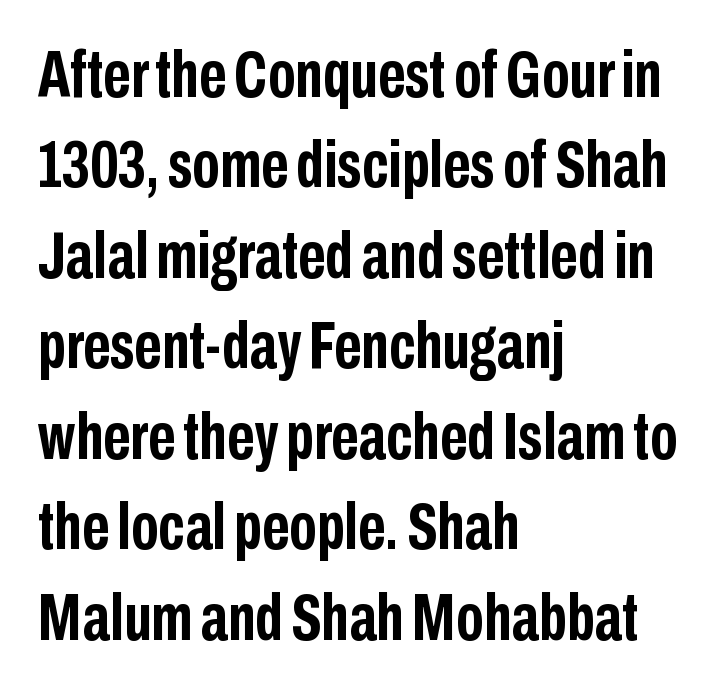
The image shows 67 px semibold, condensed sans-serif type, upright; set left-aligned, normal line spacing (1.35x), normal letter spacing, not underlined; low stroke contrast and a medium x-height.
